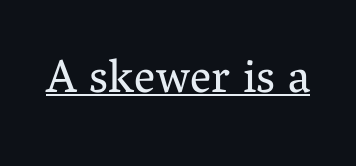
Proportional: the letters do not fall into vertical columns. The rendering keeps characters at their native spacing. The typeface has the unassuming heft of standard copy or less. The typeface chosen for these lines features serifs.
